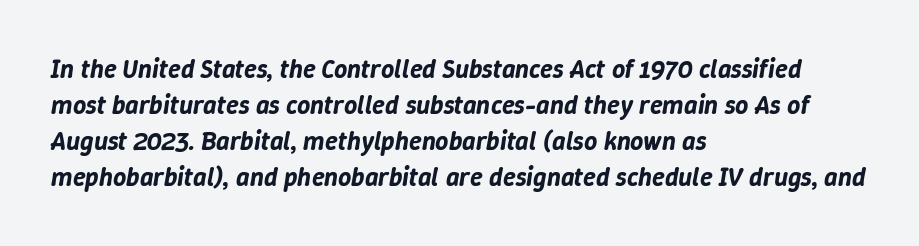
The image shows 26 px text type, italic (leaning right); set left-aligned, normal line spacing (1.38x), normal letter spacing, not underlined.
